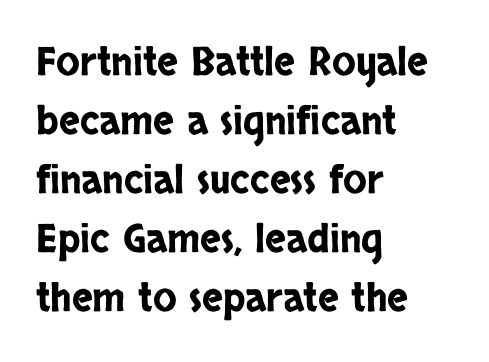
The image shows 39 px condensed sans-serif type, upright; set left-aligned, normal line spacing (1.51x), normal letter spacing, not underlined; low stroke contrast and a large x-height.
